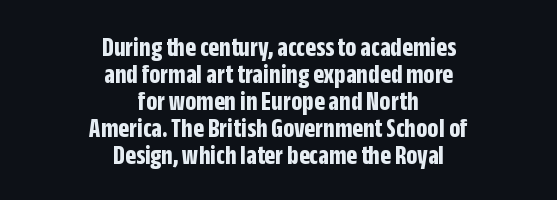
{"serif": "no", "italic": "no", "bold": "yes", "weight": "bold", "width": "condensed", "stroke_contrast": "low", "x_height": "large", "monospaced": "no", "underline": "no", "align": "center", "line_spacing": "tight", "line_spacing_ratio": 0.96, "letter_spacing": "normal", "letter_spacing_em": 0.0, "glyph_px": 28}
